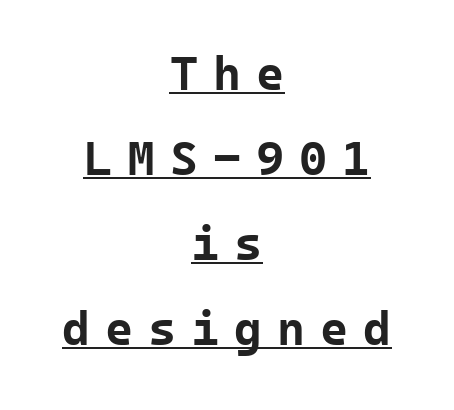
{"serif": "no", "italic": "no", "bold": "yes", "weight": "bold", "width": "normal", "stroke_contrast": "low", "x_height": "medium", "monospaced": "yes", "underline": "yes", "align": "center", "line_spacing_ratio": 1.77, "letter_spacing": "wide", "letter_spacing_em": 0.31, "glyph_px": 48}
